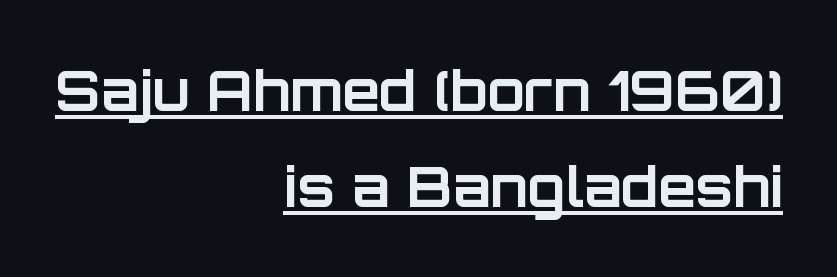
The image shows 55 px bold sans-serif type, upright; set right-aligned, line spacing 1.75x, normal letter spacing, underlined; low stroke contrast and a large x-height.
